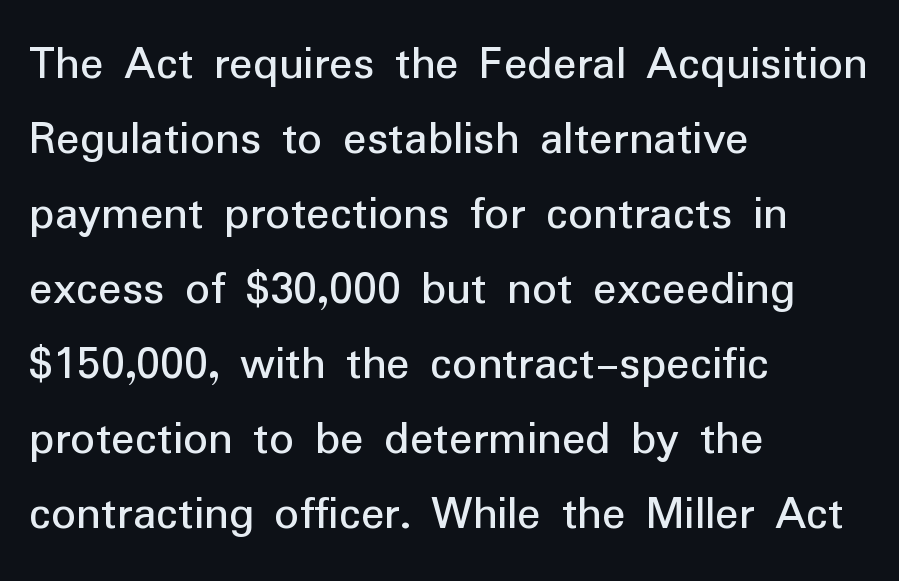
Q: Is the text bold? A: No.
Q: Is the text italic (slanted)? A: No, it is upright.
Q: Is the typeface a serif or a sans-serif typeface? A: Sans-serif.
Q: Is the text underlined? A: No.
Q: How is the paragraph aligned? A: Left-aligned.
Q: Is the spacing between letters normal or unusually wide? A: Normal.
Q: Is the spacing between lines tight, normal or loose? A: Normal.
Q: Width (condensed, normal, or wide)? A: Normal.
Q: Stroke contrast? A: Low.
Q: x-height? A: Medium.
Q: Monospaced? A: No.
